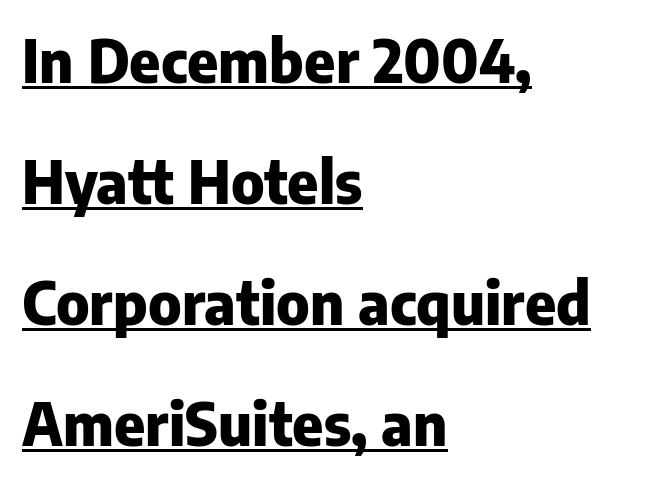
Characters follow at the spacing the type designer built in. The paragraph shown leans on its left margin. Note the varied advance widths — an 'i' is clearly narrower than an 'm'. Do the letters lean? They stand straight.
